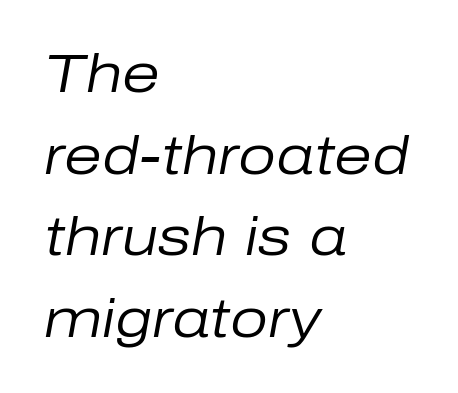
The image shows 54 px regular-weight type, italic (leaning right); set left-aligned, normal line spacing (1.51x), normal letter spacing, not underlined; low stroke contrast and a medium x-height.
